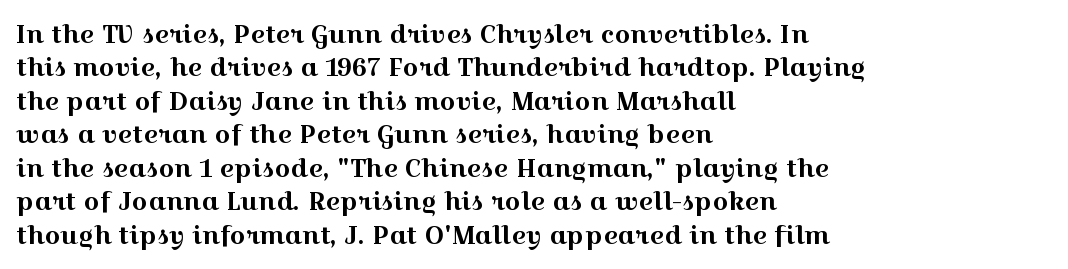
The image shows 25 px text type, upright; set left-aligned, normal line spacing (1.34x), normal letter spacing, not underlined.
